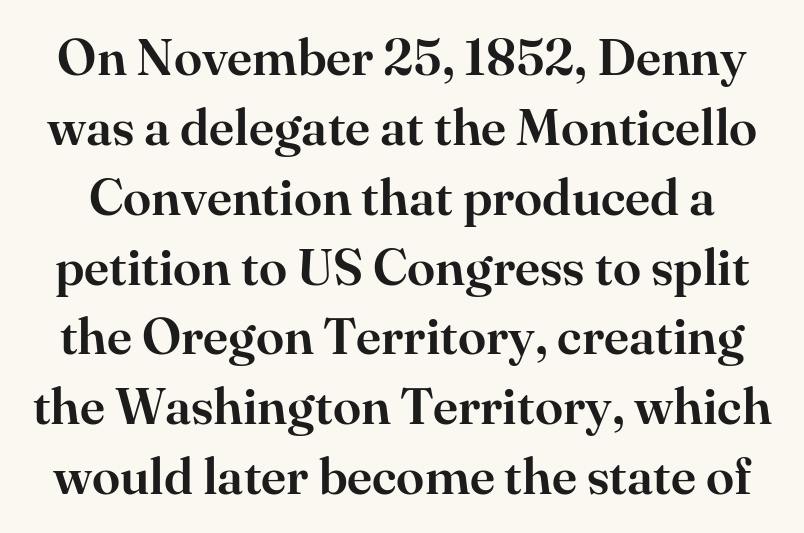
Q: Is the text italic (slanted)? A: No, it is upright.
Q: Is the typeface a serif or a sans-serif typeface? A: Serif.
Q: Is the text underlined? A: No.
Q: Is the spacing between letters normal or unusually wide? A: Normal.
Q: Is the spacing between lines tight, normal or loose? A: Normal.
Q: Width (condensed, normal, or wide)? A: Normal.
Q: Stroke contrast? A: High.
Q: x-height? A: Small.
Q: Monospaced? A: No.
